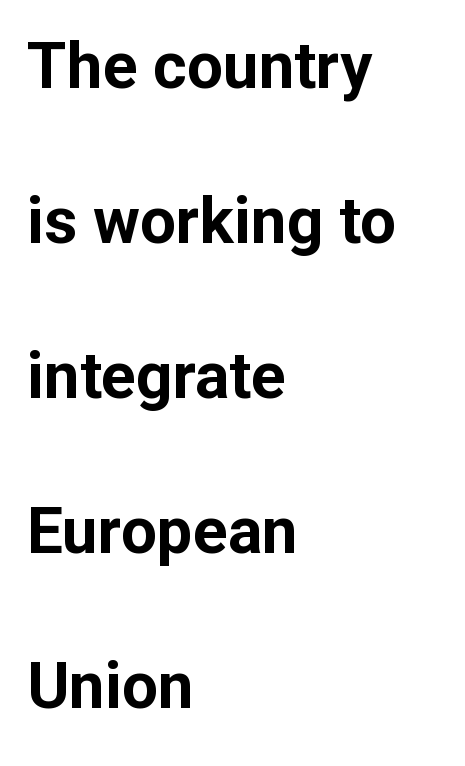
A great deal of white space separates one row of letters from the next. No extra tracking has been applied to these lines. The letters are bold, with thick, heavy strokes. The glyphs are unaccompanied by any horizontal stroke below them. Font category for this specimen: sans-serif.
